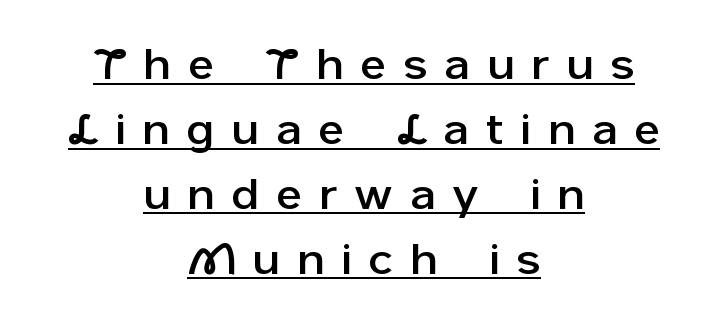
The image shows 43 px sans-serif type, upright; set centered, normal line spacing (1.51x), unusually wide letter spacing (+0.43 em), underlined; low stroke contrast and a medium x-height.
